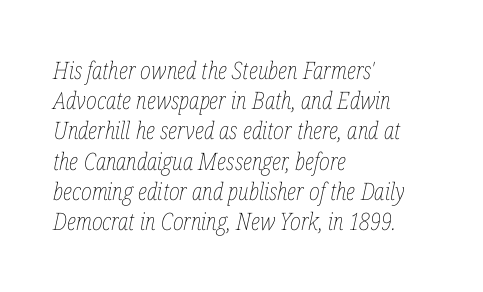
{"italic": "yes", "lean": "right", "slant_degrees": 12, "bold": "no", "underline": "no", "align": "left", "line_spacing": "normal", "line_spacing_ratio": 1.26, "letter_spacing": "normal", "letter_spacing_em": 0.0, "glyph_px": 24}
